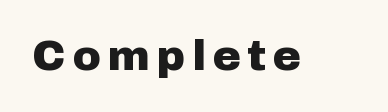
{"serif": "no", "italic": "no", "bold": "yes", "weight": "heavy", "width": "normal", "stroke_contrast": "low", "x_height": "medium", "monospaced": "no", "underline": "no", "glyph_px": 43}
